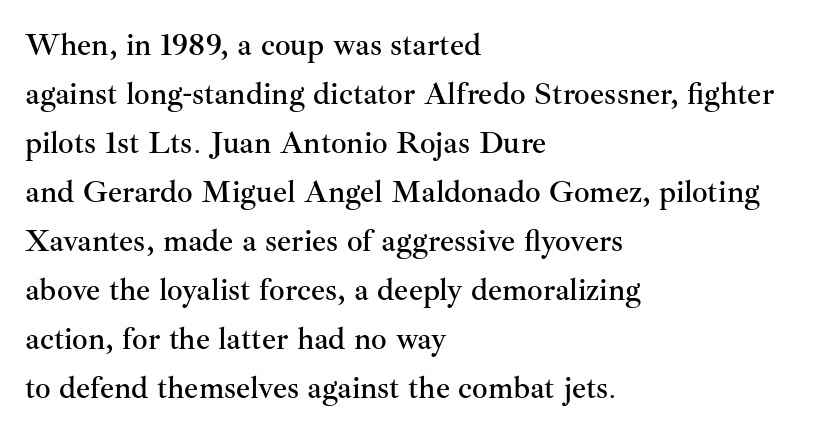
{"serif": "yes", "italic": "no", "width": "normal", "stroke_contrast": "medium", "x_height": "small", "monospaced": "no", "underline": "no", "align": "left", "line_spacing": "normal", "line_spacing_ratio": 1.58, "letter_spacing": "normal", "letter_spacing_em": 0.0, "glyph_px": 31}
